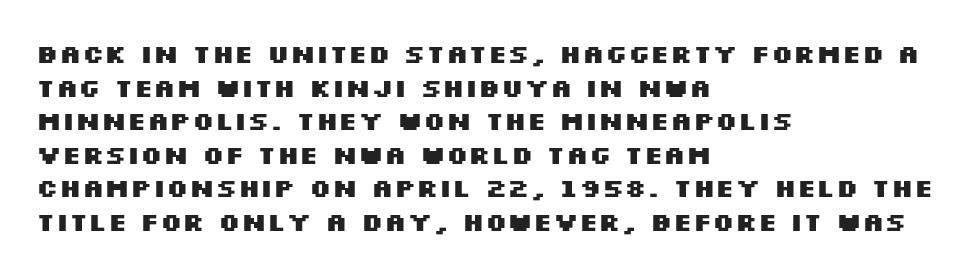
{"italic": "no", "bold": "yes", "underline": "no", "align": "left", "line_spacing": "normal", "line_spacing_ratio": 1.29, "letter_spacing": "normal", "letter_spacing_em": 0.0, "glyph_px": 26}
